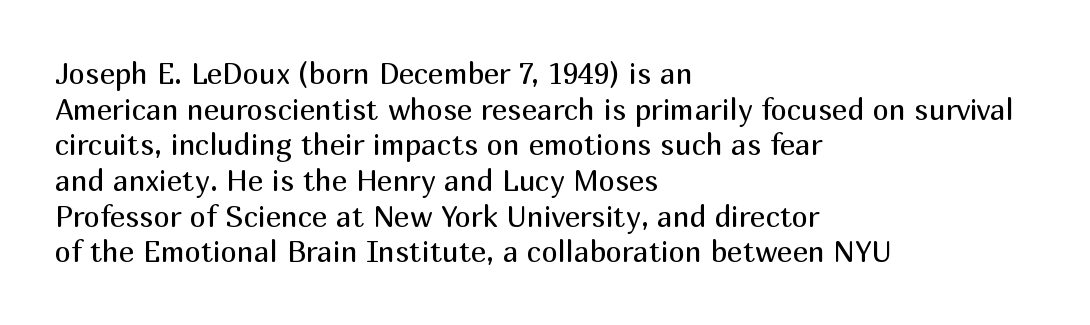
Here the designer chose a conventional face with non-uniform glyph widths. Italic: no, the glyphs are upright roman. The letters look calm and open, with moderate or lighter stems. The horizontal fit of the characters is conventional and even. Has an underline been added? It has not. Serifs: no, the terminals of the letterforms are clean.
